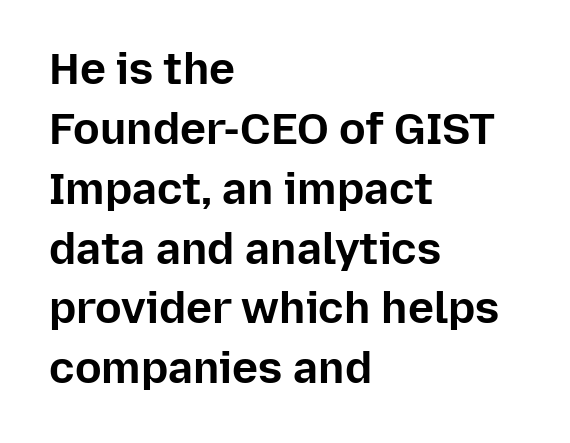
Evenly set lines give the paragraph a standard silhouette. A bare baseline throughout the passage. Here the glyphs are tracked normally, forming tight word shapes. When letters stand straight like this, we call the style roman or upright. The paragraph shown leans on its left margin.
